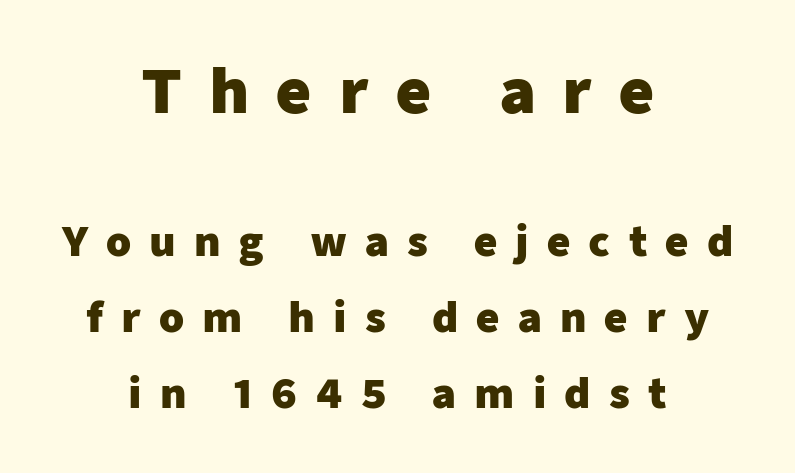
A great deal of white space separates one row of letters from the next. Large over small — that's the arrangement of the two blocks here. The letters are bold, with thick, heavy strokes. A typesetter would call this proportional, since set widths differ per character. In terms of letterspacing, this is a distinctly airy, spread setting. The rag falls on both sides of this text block equally.
